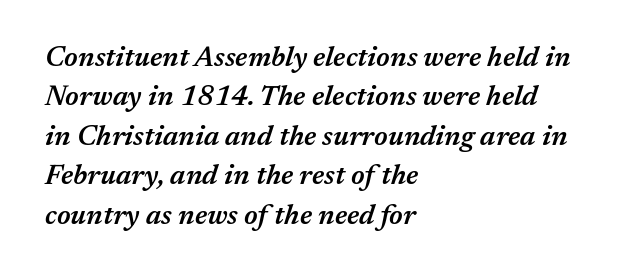
{"italic": "yes", "lean": "right", "slant_degrees": 17, "bold": "semi", "weight": "semibold", "width": "normal", "stroke_contrast": "medium", "x_height": "medium", "monospaced": "no", "underline": "no", "align": "left", "line_spacing": "normal", "line_spacing_ratio": 1.41, "letter_spacing": "normal", "letter_spacing_em": 0.0, "glyph_px": 28}
